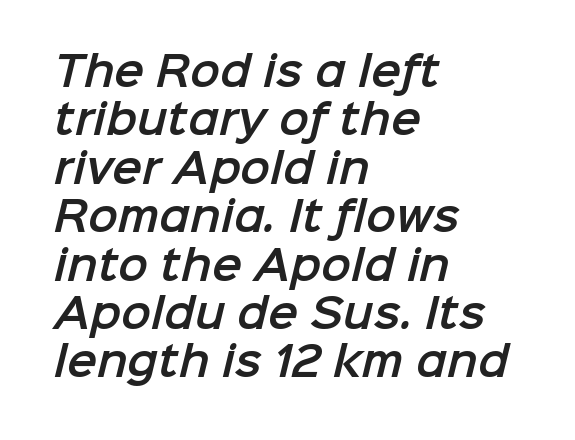
Q: Is the typeface a serif or a sans-serif typeface? A: Sans-serif.
Q: Is the text underlined? A: No.
Q: How is the paragraph aligned? A: Left-aligned.
Q: Is the spacing between letters normal or unusually wide? A: Normal.
Q: Width (condensed, normal, or wide)? A: Normal.
Q: Stroke contrast? A: Low.
Q: x-height? A: Medium.
Q: Monospaced? A: No.
